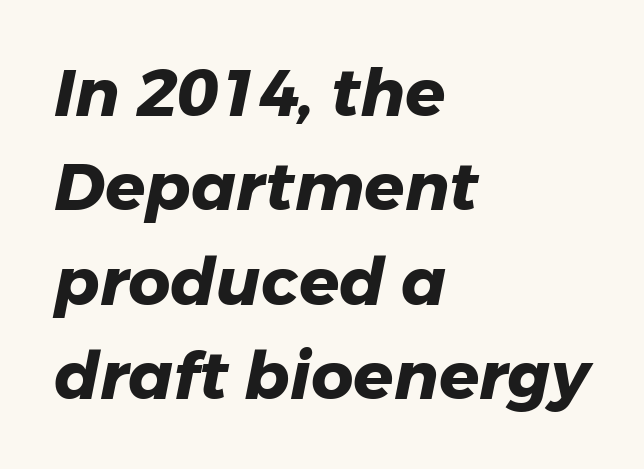
Left-aligned paragraph, ragged on the right. The vertical gap from one line to the next is medium. Just letters on the line, the space beneath them empty. Is this a fixed-width face? No — the glyphs have proportional, varying widths.
